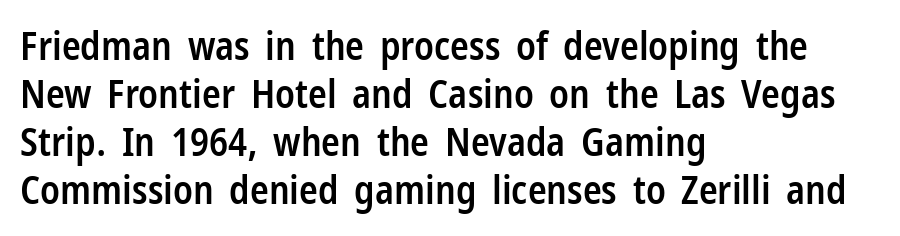
{"serif": "no", "italic": "no", "bold": "semi", "weight": "semibold", "width": "condensed", "stroke_contrast": "low", "x_height": "medium", "monospaced": "no", "underline": "no", "align": "left", "line_spacing_ratio": 1.23, "letter_spacing": "normal", "letter_spacing_em": 0.0, "glyph_px": 39}
